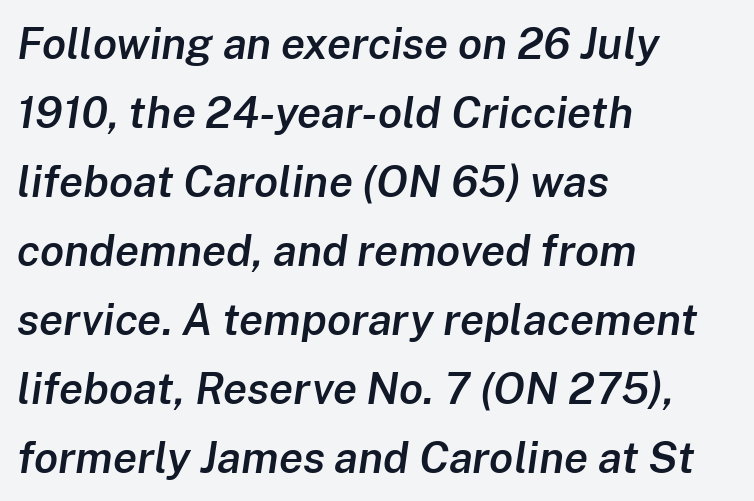
The image shows 44 px semibold type, italic (leaning right); set left-aligned, normal line spacing (1.57x), normal letter spacing, not underlined; low stroke contrast and a medium x-height.
